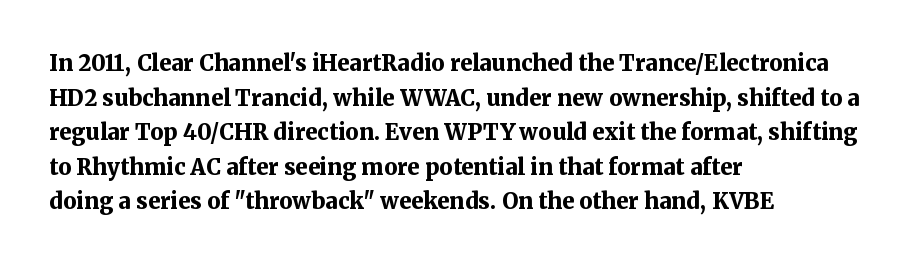
This sample uses an upright cut, with every glyph sitting square on the baseline. Whoever set this chose a conventional vertical rhythm. Students, note that the glyphs here touch the page at normal intervals. Strokes here are thick enough to call this a true bold.
